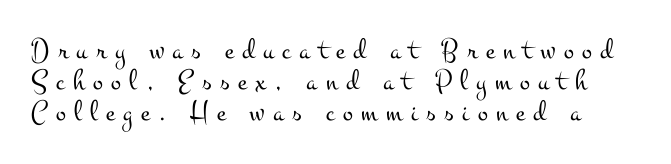
Rule under the text: the space is simply empty. The glyphs in this specimen are seriffed. Tracking here is generous; glyphs stand well apart from one another.
